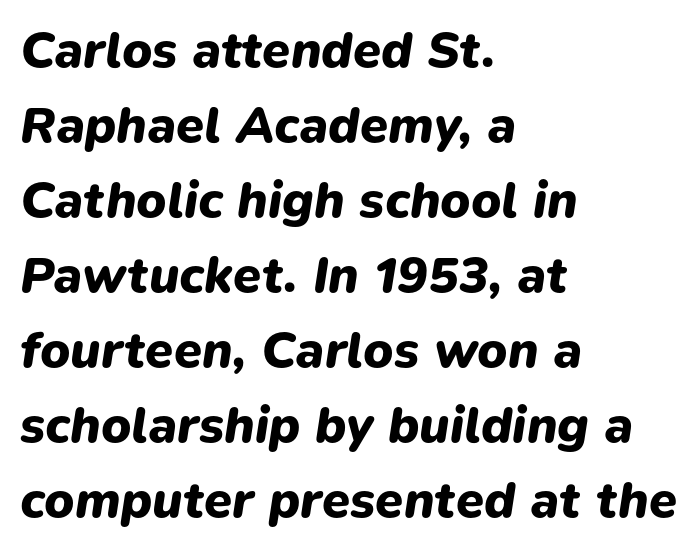
{"italic": "yes", "lean": "right", "slant_degrees": 9, "bold": "yes", "weight": "heavy", "width": "normal", "stroke_contrast": "low", "x_height": "medium", "monospaced": "no", "underline": "no", "align": "left", "line_spacing": "normal", "line_spacing_ratio": 1.47, "letter_spacing": "normal", "letter_spacing_em": 0.0, "glyph_px": 51}
